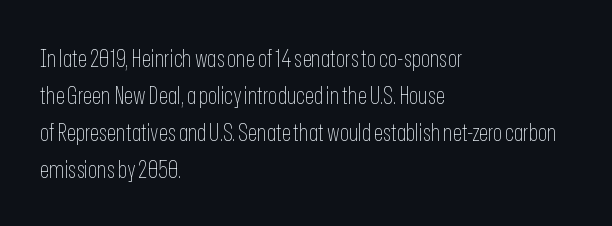
Vertical strokes here are truly vertical. Every row of glyphs begins at an identical x-position on the left. Between one letter and the next there's only the usual sliver of space. Only glyphs here, with clear space below each row.
